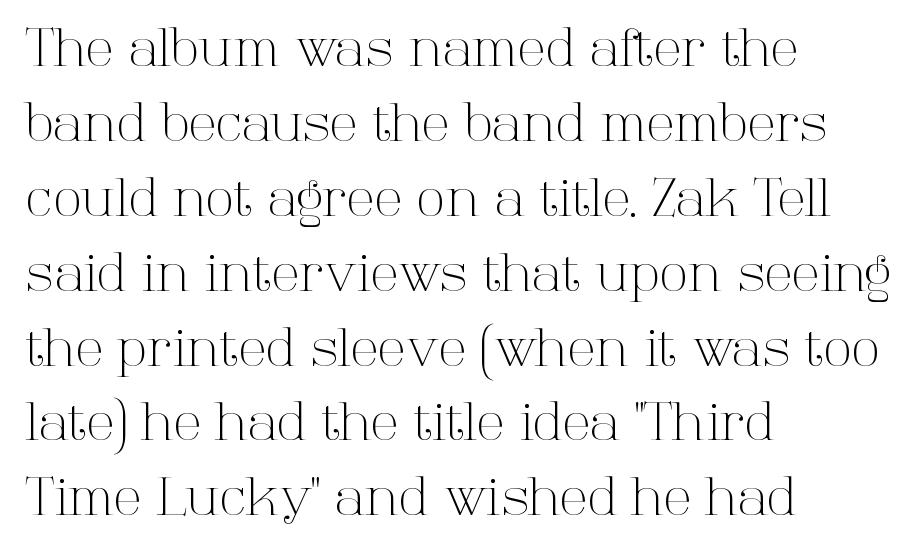
Q: Is the text bold? A: No.
Q: Is the text italic (slanted)? A: No, it is upright.
Q: Is the typeface a serif or a sans-serif typeface? A: Serif.
Q: Is the text underlined? A: No.
Q: How is the paragraph aligned? A: Left-aligned.
Q: Is the spacing between letters normal or unusually wide? A: Normal.
Q: Is the spacing between lines tight, normal or loose? A: Normal.
Q: Width (condensed, normal, or wide)? A: Normal.
Q: Stroke contrast? A: High.
Q: x-height? A: Medium.
Q: Monospaced? A: No.
